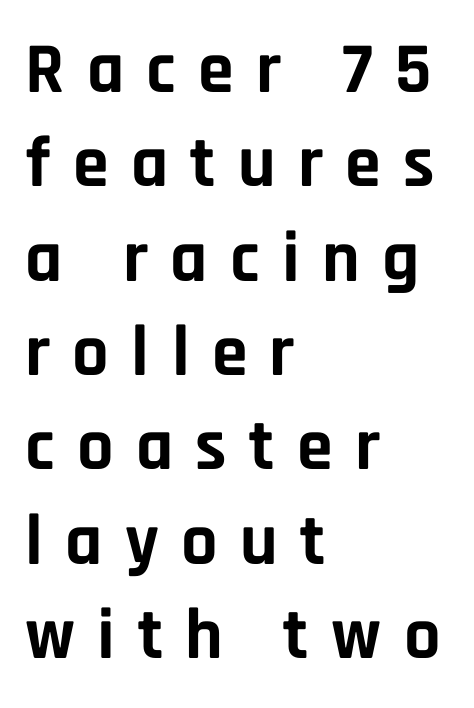
The image shows 72 px bold sans-serif type, upright; set left-aligned, normal line spacing (1.31x), unusually wide letter spacing (+0.31 em), not underlined; low stroke contrast and a large x-height.
